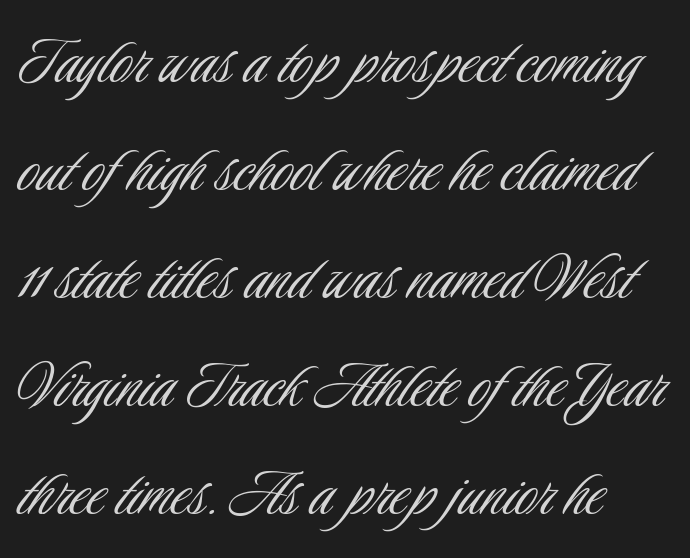
The image shows 73 px light, condensed sans-serif type; set left-aligned, normal line spacing (1.48x), normal letter spacing, not underlined; low stroke contrast and a small x-height.
